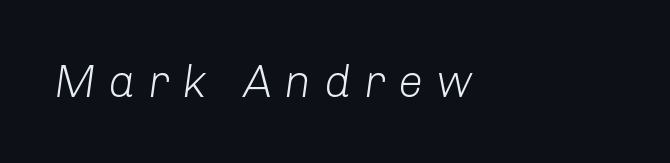
Looking at the ascenders, they clearly lean. Someone cranked the tracking dial way up on this one. Heft: none added — not bold. Note the varied advance widths — an 'i' is clearly narrower than an 'm'. Compared with a centered layout, this one pins lines to the left instead.
